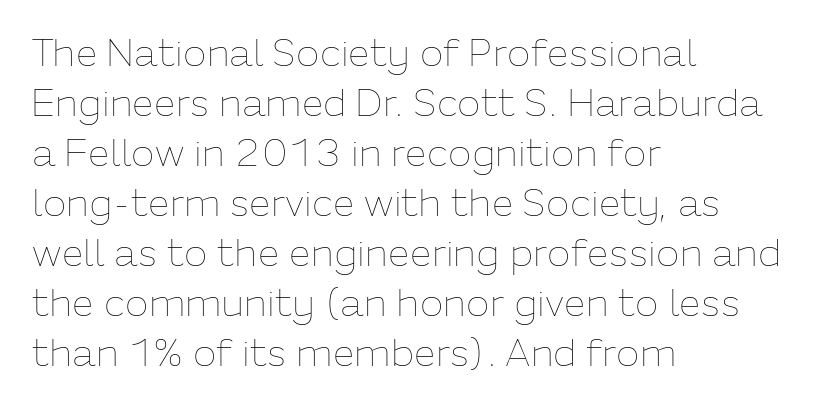
The type sits square on the baseline with zero lean. Evenly set lines give the paragraph a standard silhouette. This rendering features lettering with no underline. Characters follow at the spacing the type designer built in. Heaviness? Minimal to ordinary, like unemphasized prose. The setting favours the left margin, as ordinary paragraphs usually do.
